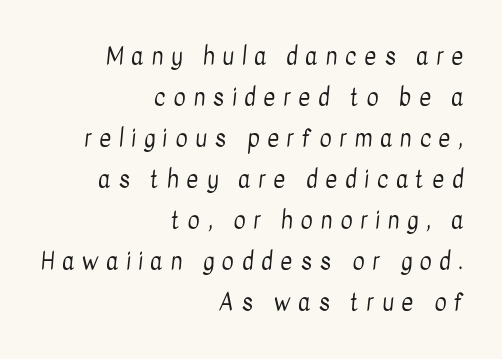
Stem width sits at or under what a default text font uses. In terms of letterspacing, this is a distinctly airy, spread setting. Alignment: flush right. Anything drawn beneath the words? Only blank space.
